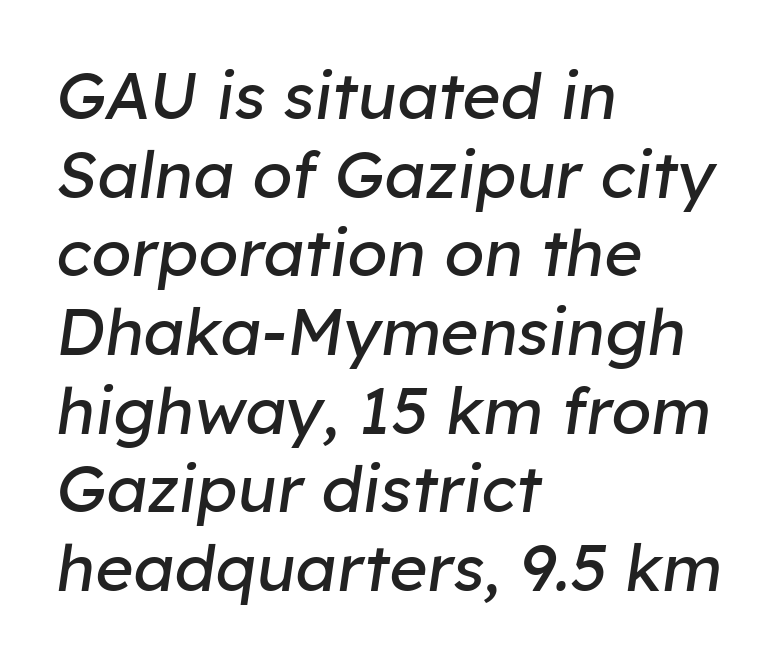
The image shows 65 px regular-weight type, italic (leaning right); set left-aligned, line spacing 1.21x, normal letter spacing, not underlined; low stroke contrast and a medium x-height.
